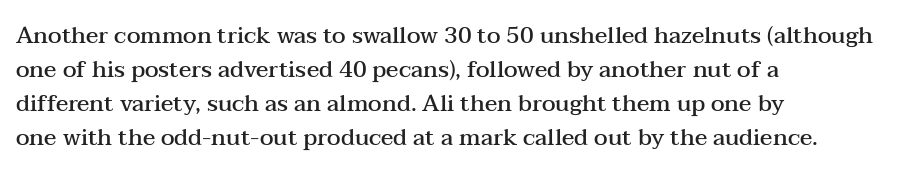
Q: Is the text bold? A: Semi-bold.
Q: Is the text italic (slanted)? A: No, it is upright.
Q: Is the text underlined? A: No.
Q: How is the paragraph aligned? A: Left-aligned.
Q: Is the spacing between letters normal or unusually wide? A: Normal.
Q: Is the spacing between lines tight, normal or loose? A: Normal.
